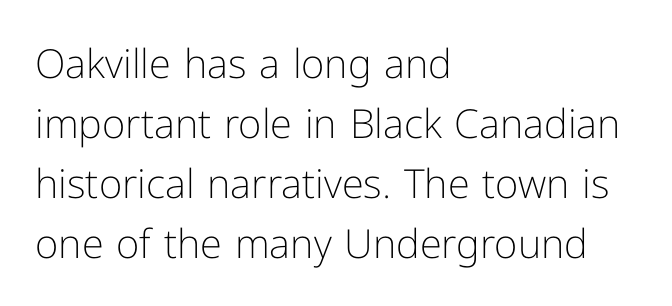
The image shows 40 px light sans-serif type, upright; set left-aligned, normal line spacing (1.5x), normal letter spacing, not underlined; low stroke contrast and a medium x-height.
